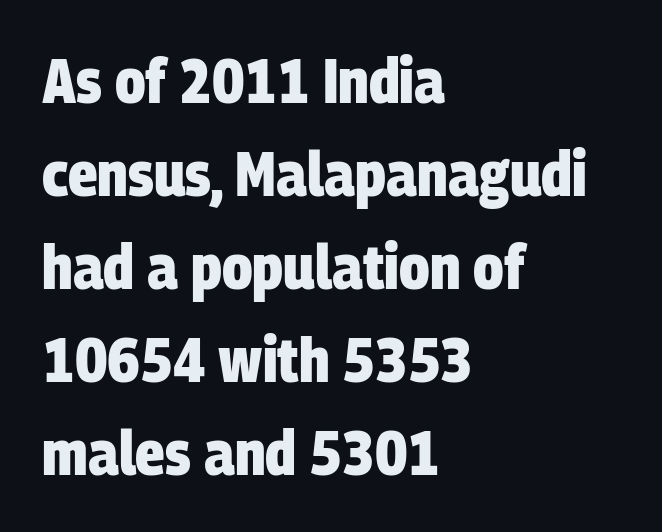
{"serif": "no", "bold": "yes", "weight": "heavy", "width": "condensed", "stroke_contrast": "low", "x_height": "large", "monospaced": "no", "underline": "no", "align": "left", "line_spacing": "normal", "line_spacing_ratio": 1.5, "letter_spacing": "normal", "letter_spacing_em": 0.0, "glyph_px": 62}
